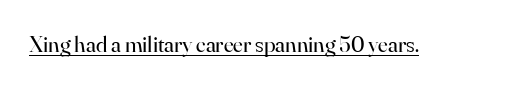
Q: Is the text bold? A: No.
Q: Is the text italic (slanted)? A: No, it is upright.
Q: Is the text underlined? A: Yes.
Q: Is the spacing between letters normal or unusually wide? A: Normal.
